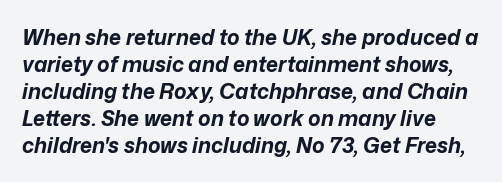
{"italic": "yes", "lean": "right", "slant_degrees": 12, "bold": "yes", "underline": "no", "line_spacing": "normal", "line_spacing_ratio": 1.28, "letter_spacing": "normal", "letter_spacing_em": 0.0, "glyph_px": 21}
